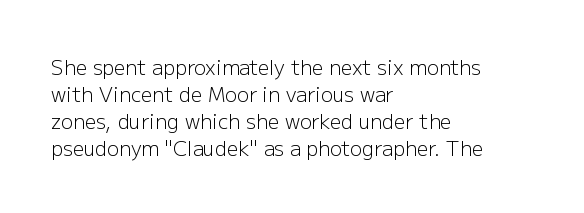
This sample uses an upright cut, with every glyph sitting square on the baseline. Reading down the column, the eye jumps a familiar distance to each next line. The horizontal fit of the characters is conventional and even. This is not heavy type; no bold has been used.
